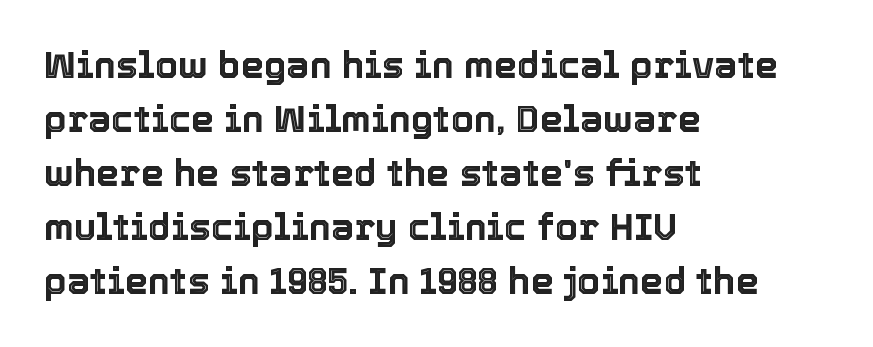
{"italic": "no", "width": "normal", "x_height": "medium", "monospaced": "no", "underline": "no", "align": "left", "line_spacing": "normal", "line_spacing_ratio": 1.46, "letter_spacing": "normal", "letter_spacing_em": 0.0, "glyph_px": 37}
